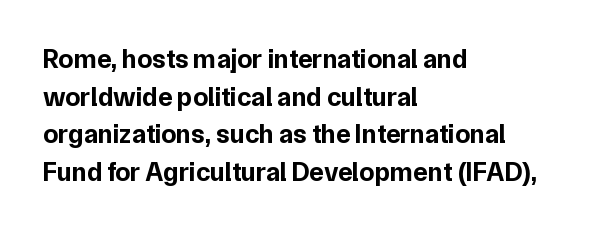
Its strokes are broad and dark, the hallmark of bold type. The letterforms sit shoulder to shoulder at normal distance. Horizontal alignment here is leftward, the default for most running prose. Each new line begins a customary step beneath the previous one. Has an underline been added? It has not. Characters remain perfectly vertical along every line.
